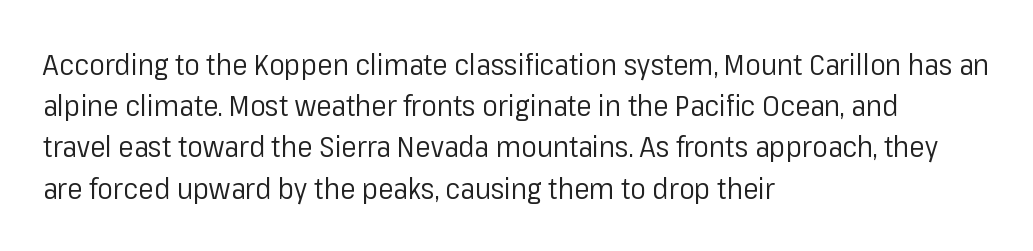
{"serif": "no", "italic": "no", "bold": "no", "weight": "regular", "width": "normal", "stroke_contrast": "low", "x_height": "medium", "monospaced": "no", "underline": "no", "align": "left", "line_spacing": "normal", "line_spacing_ratio": 1.42, "letter_spacing": "normal", "letter_spacing_em": 0.0, "glyph_px": 29}
